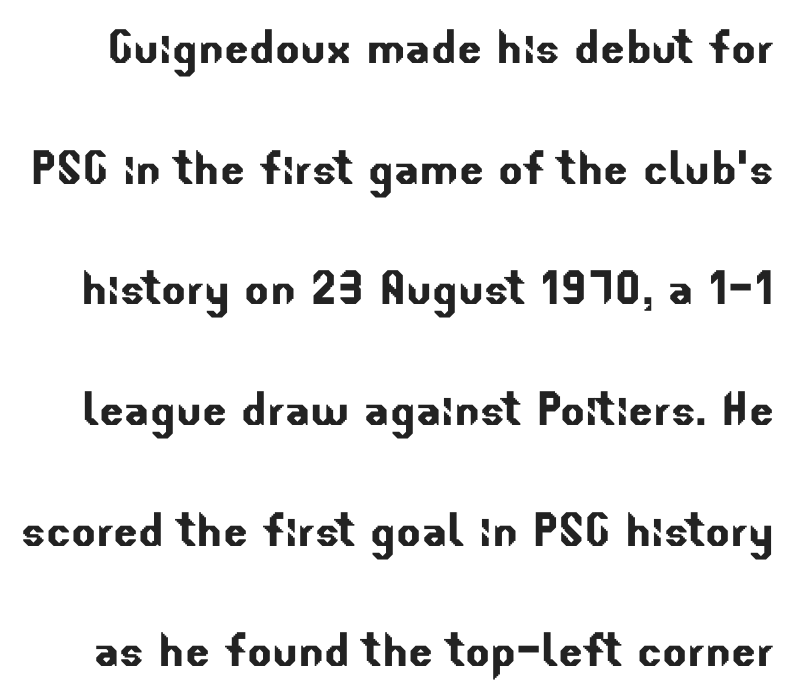
{"serif": "no", "width": "normal", "stroke_contrast": "low", "x_height": "small", "monospaced": "no", "underline": "no", "line_spacing": "loose", "line_spacing_ratio": 2.08, "letter_spacing": "normal", "letter_spacing_em": 0.0, "glyph_px": 58}
